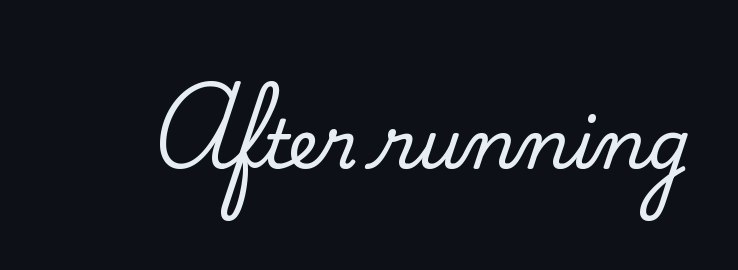
The image shows 68 px serif type; set normal letter spacing, not underlined; medium stroke contrast and a small x-height.
